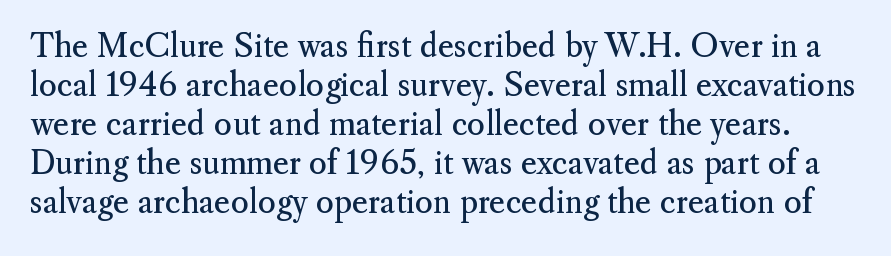
The letters stand straight up with perfectly vertical stems. Check under the words: just untouched page. To sum up the face: it has serifs. The letterforms sit at book weight or below. These lines keep a tight, regular rhythm from letter to letter.
